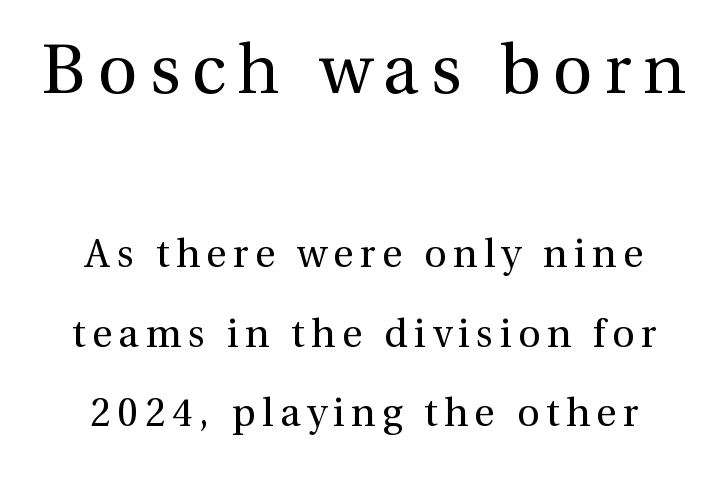
{"serif": "yes", "italic": "no", "bold": "no", "weight": "regular", "width": "normal", "x_height": "medium", "monospaced": "no", "underline": "no", "line_spacing": "loose", "line_spacing_ratio": 2.04, "larger_block": "first", "size_ratio": 1.77, "glyph_px": 69}
